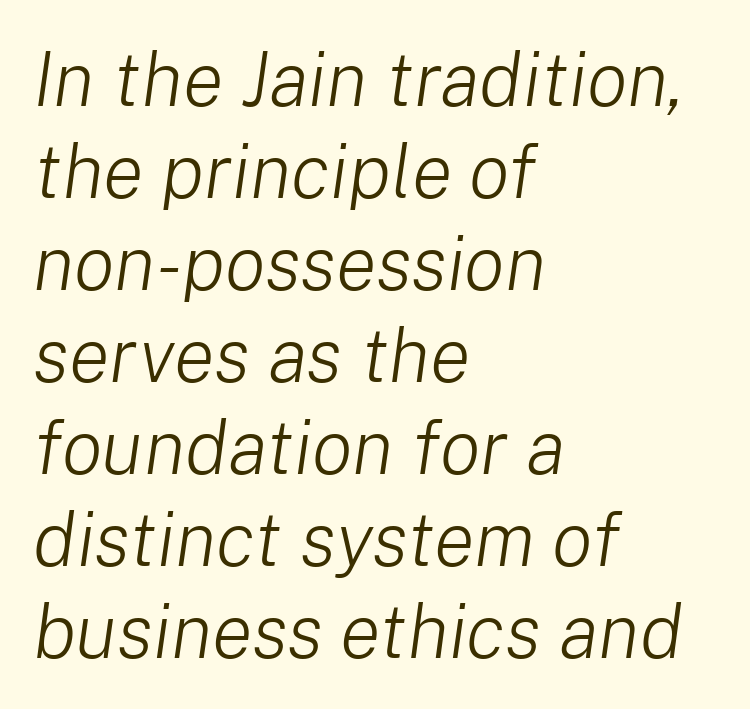
Q: Is the text bold? A: No.
Q: Is the text italic (slanted)? A: Yes, it leans right by about 8 degrees.
Q: Is the text underlined? A: No.
Q: How is the paragraph aligned? A: Left-aligned.
Q: Is the spacing between letters normal or unusually wide? A: Normal.
Q: Width (condensed, normal, or wide)? A: Normal.
Q: Stroke contrast? A: Low.
Q: x-height? A: Medium.
Q: Monospaced? A: No.
